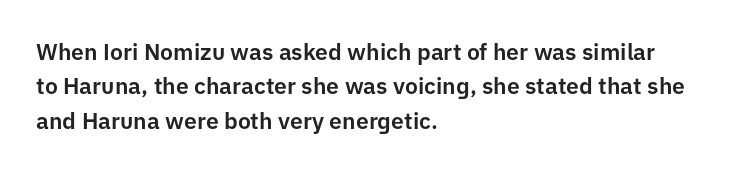
The image shows 23 px text type, upright; set left-aligned, normal line spacing (1.49x), normal letter spacing, not underlined.
